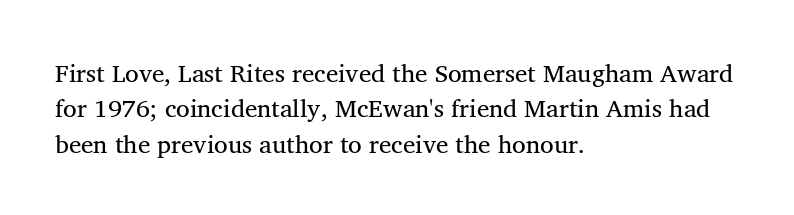
These lines keep a tight, regular rhythm from letter to letter. Whoever set this chose a conventional vertical rhythm. Clear beneath every line of the passage. Ink coverage per letter is moderate at most.
